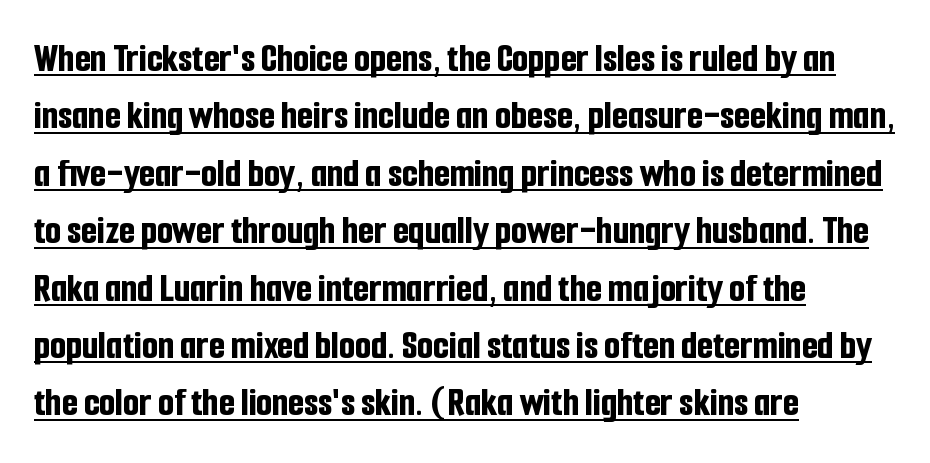
Q: Is the text bold? A: Yes.
Q: Is the text italic (slanted)? A: No, it is upright.
Q: Is the typeface a serif or a sans-serif typeface? A: Sans-serif.
Q: Is the text underlined? A: Yes.
Q: How is the paragraph aligned? A: Left-aligned.
Q: Is the spacing between letters normal or unusually wide? A: Normal.
Q: Is the spacing between lines tight, normal or loose? A: Normal.
Q: Width (condensed, normal, or wide)? A: Condensed.
Q: Stroke contrast? A: Low.
Q: x-height? A: Medium.
Q: Monospaced? A: No.
